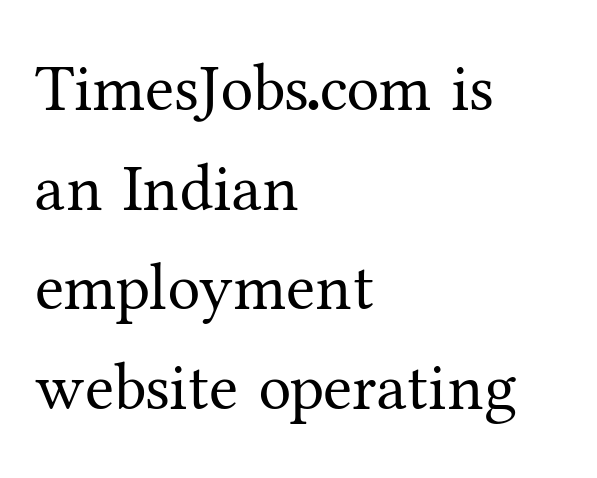
Q: Is the text bold? A: No.
Q: Is the text italic (slanted)? A: No, it is upright.
Q: Is the typeface a serif or a sans-serif typeface? A: Serif.
Q: Is the text underlined? A: No.
Q: How is the paragraph aligned? A: Left-aligned.
Q: Is the spacing between letters normal or unusually wide? A: Normal.
Q: Is the spacing between lines tight, normal or loose? A: Normal.
Q: Width (condensed, normal, or wide)? A: Normal.
Q: Stroke contrast? A: Medium.
Q: x-height? A: Medium.
Q: Monospaced? A: No.
